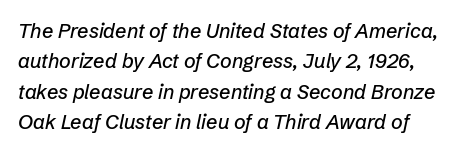
The image shows 20 px text type, italic (leaning right); set left-aligned, normal line spacing (1.52x), normal letter spacing, not underlined.
